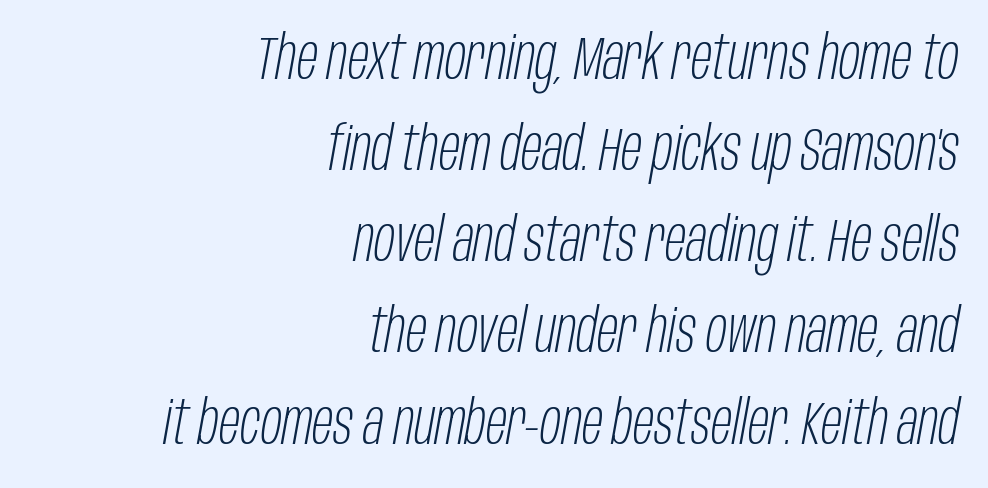
The image shows 62 px light, condensed type, italic (leaning right); set right-aligned, normal line spacing (1.47x), normal letter spacing, not underlined; low stroke contrast and a large x-height.
